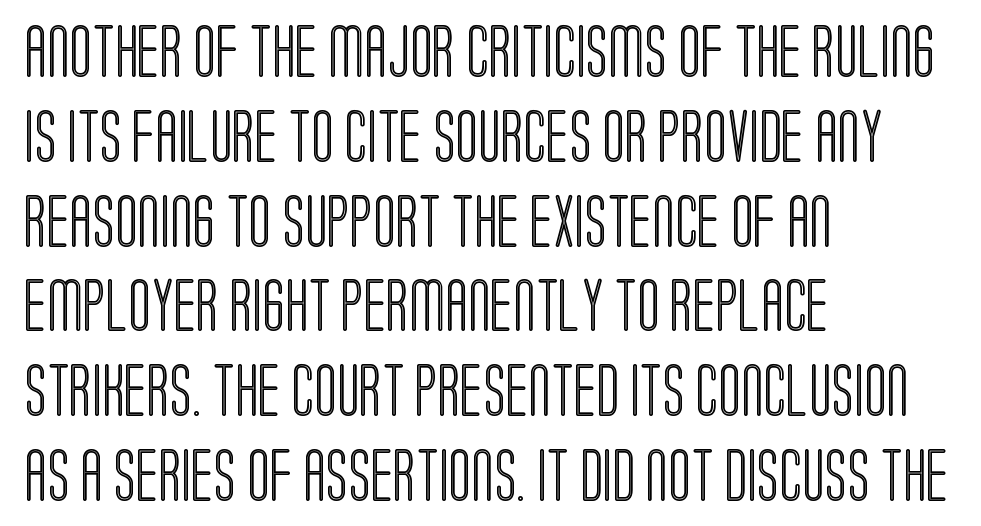
The image shows 53 px condensed type, upright; set left-aligned, normal line spacing (1.6x), normal letter spacing, not underlined; a large x-height.
